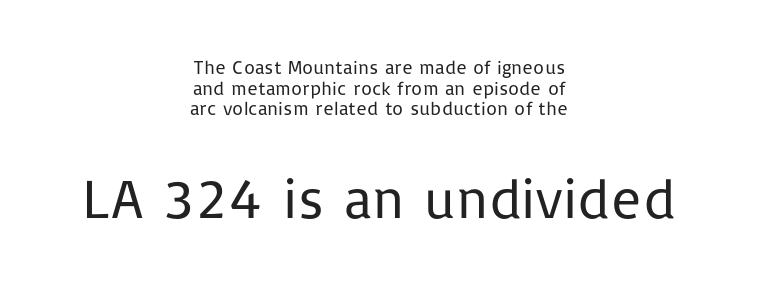
The image shows 56 px regular-weight sans-serif type, upright; set centered, tight line spacing (1.09x), normal letter spacing, not underlined; the second (bottom) block is 2.95x larger; low stroke contrast and a medium x-height.
